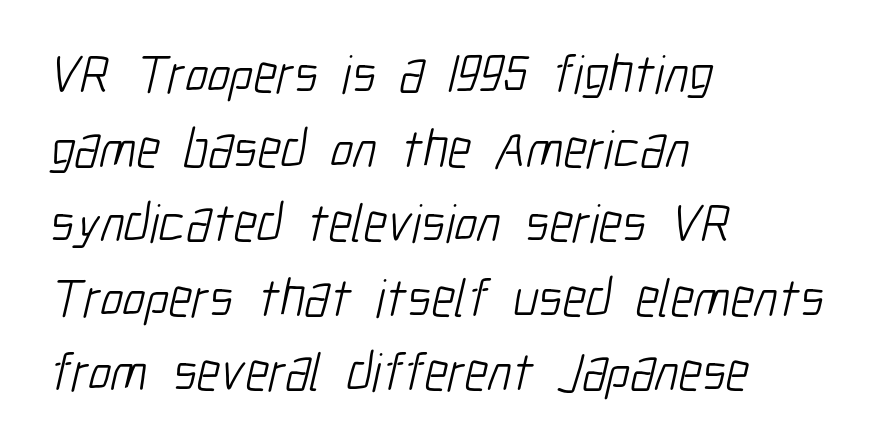
{"serif": "no", "bold": "no", "weight": "light", "width": "condensed", "stroke_contrast": "low", "x_height": "medium", "monospaced": "no", "underline": "no", "align": "left", "line_spacing": "normal", "line_spacing_ratio": 1.38, "letter_spacing": "normal", "letter_spacing_em": 0.0, "glyph_px": 54}
